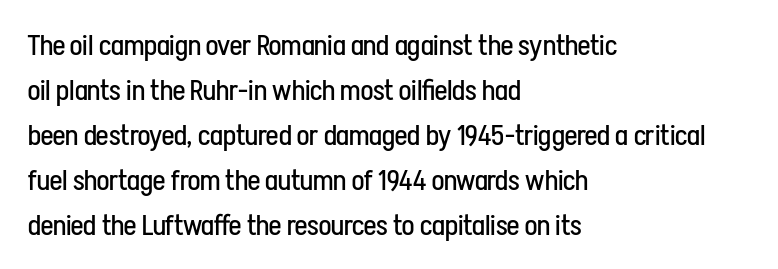
The image shows 29 px regular-weight, condensed sans-serif type, upright; set left-aligned, normal line spacing (1.55x), normal letter spacing, not underlined; low stroke contrast and a medium x-height.
